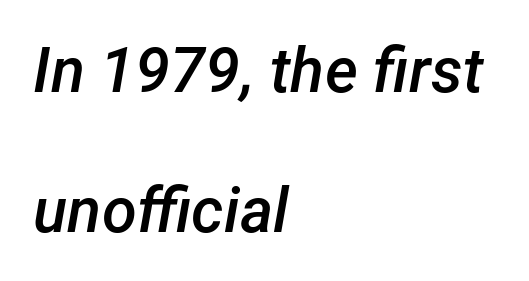
Think of a printed novel: that variable character pitch is what you see here. The typesetter chose a ragged-right arrangement here. The typesetting leans somewhat heavy: a semibold. The baseline area is clear. Each new line begins a long way beneath the previous one. Inter-character spacing is left at the font's built-in metrics.
